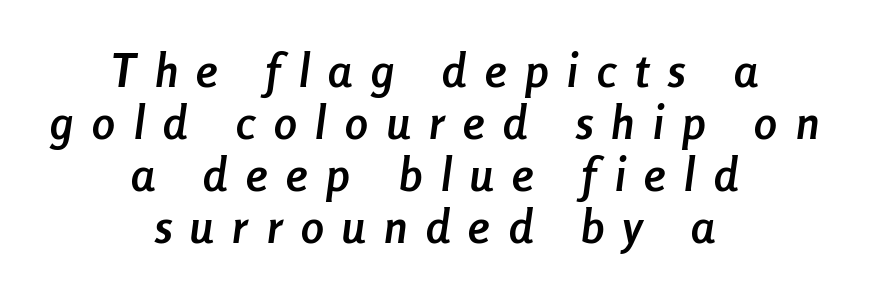
{"italic": "yes", "lean": "right", "slant_degrees": 8, "bold": "yes", "weight": "semibold", "width": "condensed", "stroke_contrast": "low", "x_height": "medium", "monospaced": "no", "underline": "no", "align": "center", "line_spacing": "tight", "line_spacing_ratio": 1.13, "letter_spacing": "wide", "letter_spacing_em": 0.41, "glyph_px": 46}
